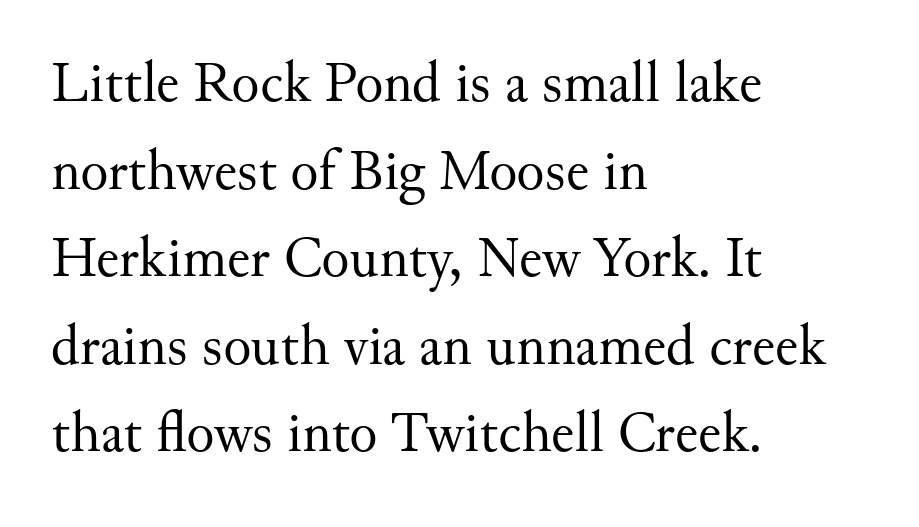
Q: Is the text bold? A: No.
Q: Is the text italic (slanted)? A: No, it is upright.
Q: Is the typeface a serif or a sans-serif typeface? A: Serif.
Q: Is the text underlined? A: No.
Q: How is the paragraph aligned? A: Left-aligned.
Q: Is the spacing between letters normal or unusually wide? A: Normal.
Q: Is the spacing between lines tight, normal or loose? A: Normal.
Q: Width (condensed, normal, or wide)? A: Normal.
Q: Stroke contrast? A: Medium.
Q: x-height? A: Small.
Q: Monospaced? A: No.
